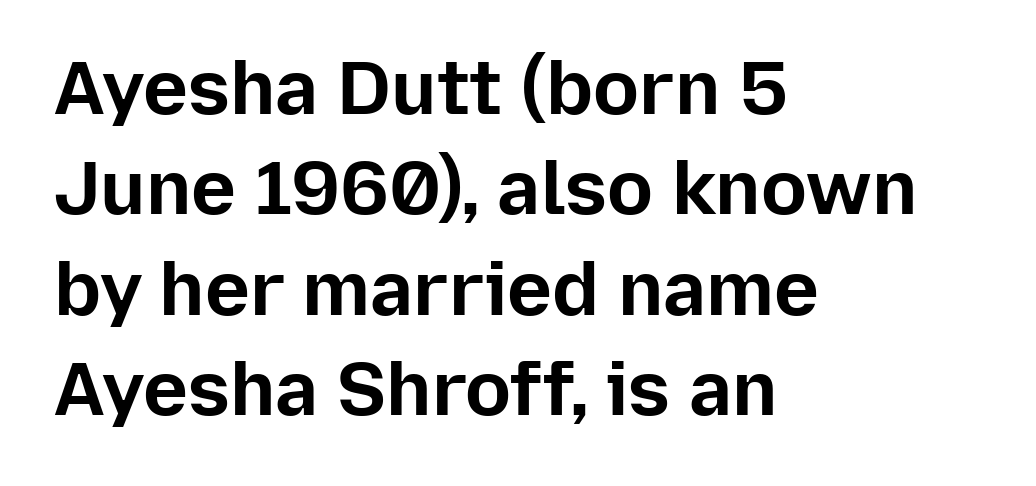
{"serif": "no", "italic": "no", "bold": "yes", "weight": "bold", "width": "normal", "stroke_contrast": "low", "x_height": "medium", "monospaced": "no", "underline": "no", "align": "left", "line_spacing": "normal", "line_spacing_ratio": 1.32, "letter_spacing": "normal", "letter_spacing_em": 0.0, "glyph_px": 76}
